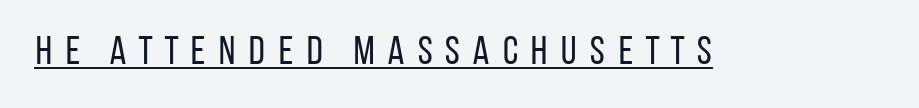
Q: Is the text bold? A: No.
Q: Is the text italic (slanted)? A: No, it is upright.
Q: Is the typeface a serif or a sans-serif typeface? A: Sans-serif.
Q: Is the text underlined? A: Yes.
Q: Is the spacing between letters normal or unusually wide? A: Unusually wide.
Q: Width (condensed, normal, or wide)? A: Condensed.
Q: Stroke contrast? A: Low.
Q: x-height? A: Large.
Q: Monospaced? A: No.
